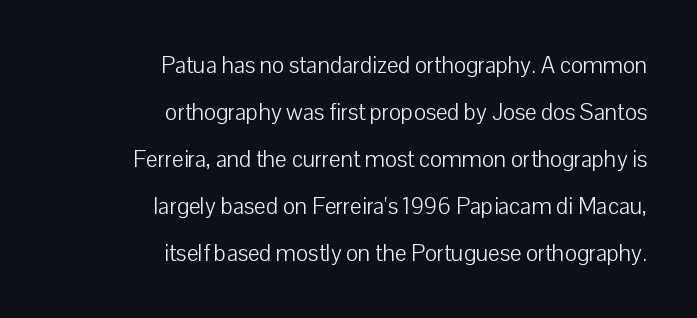
Q: Is the text bold? A: No.
Q: Is the text italic (slanted)? A: No, it is upright.
Q: Is the text underlined? A: No.
Q: How is the paragraph aligned? A: Right-aligned.
Q: Is the spacing between letters normal or unusually wide? A: Normal.
Q: Is the spacing between lines tight, normal or loose? A: Loose.
